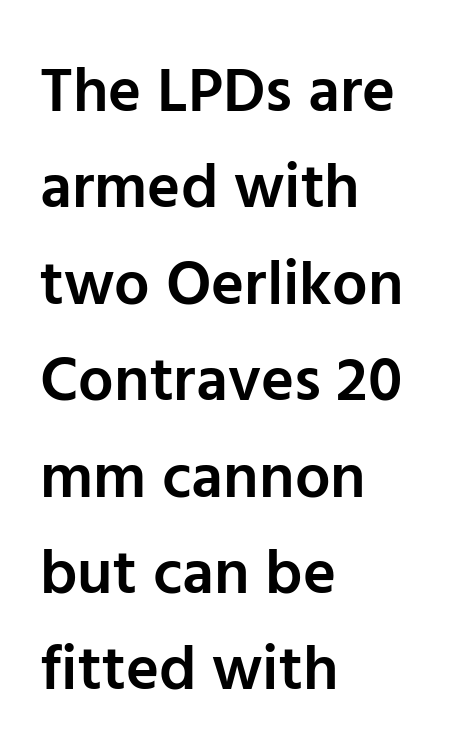
The image shows 63 px semibold sans-serif type, upright; set left-aligned, normal line spacing (1.53x), normal letter spacing, not underlined; low stroke contrast and a medium x-height.
